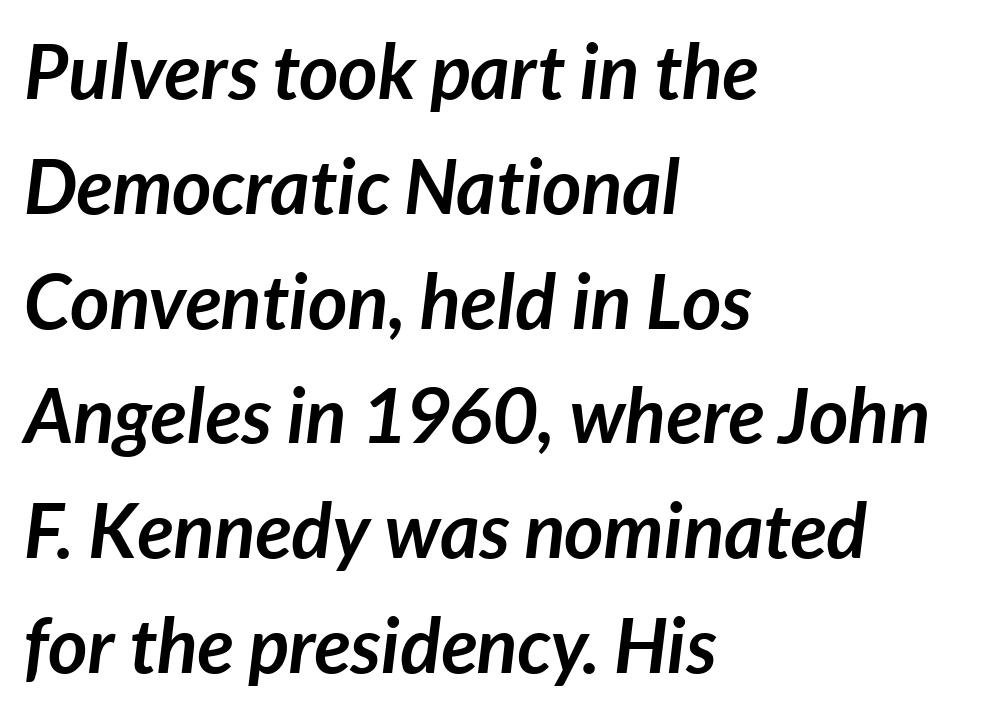
Q: Is the text bold? A: Yes.
Q: Is the text italic (slanted)? A: Yes, it leans right by about 7 degrees.
Q: Is the text underlined? A: No.
Q: How is the paragraph aligned? A: Left-aligned.
Q: Is the spacing between letters normal or unusually wide? A: Normal.
Q: Is the spacing between lines tight, normal or loose? A: Normal.
Q: Width (condensed, normal, or wide)? A: Normal.
Q: Stroke contrast? A: Low.
Q: x-height? A: Medium.
Q: Monospaced? A: No.
